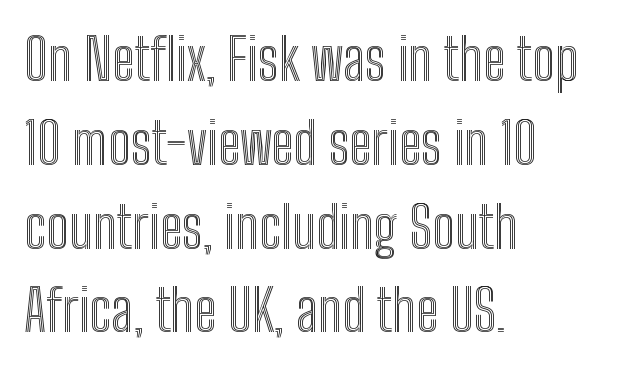
The image shows 57 px condensed type, upright; set left-aligned, normal line spacing (1.47x), normal letter spacing, not underlined; a medium x-height.
